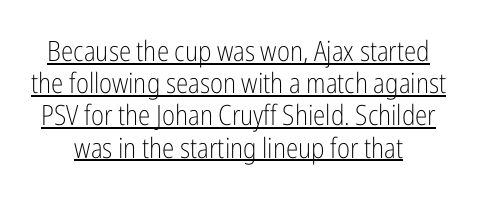
The image shows 28 px light, condensed sans-serif type, upright; set tight line spacing (1.15x), normal letter spacing, underlined; low stroke contrast and a medium x-height.
